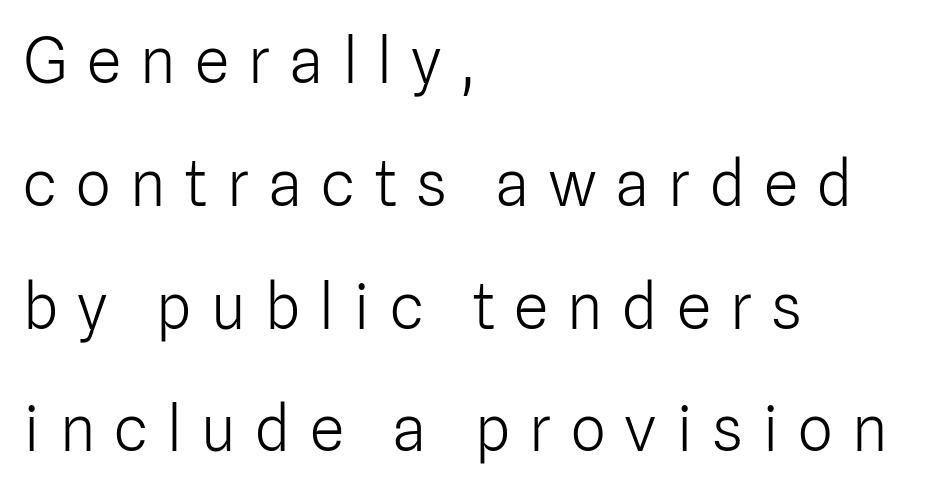
{"serif": "no", "italic": "no", "bold": "no", "weight": "light", "width": "normal", "stroke_contrast": "low", "x_height": "medium", "monospaced": "no", "underline": "no", "align": "left", "line_spacing": "loose", "line_spacing_ratio": 1.98, "letter_spacing": "wide", "letter_spacing_em": 0.31, "glyph_px": 62}
